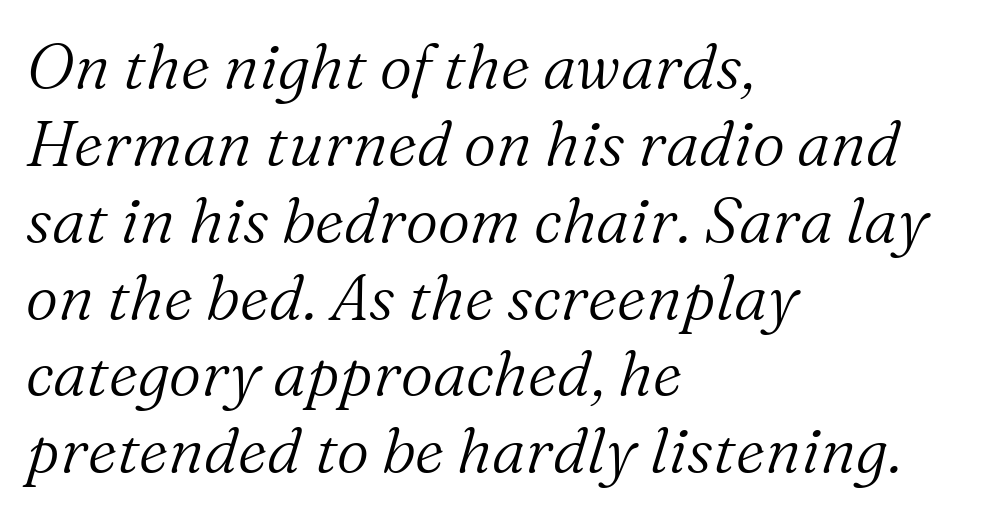
The image shows 63 px light serif type, italic (leaning right); set left-aligned, line spacing 1.22x, normal letter spacing, not underlined; medium stroke contrast and a medium x-height.
